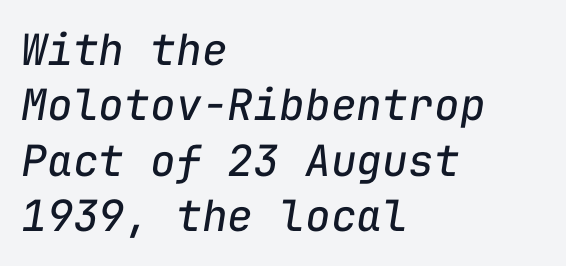
Monospaced: the letters line up in strict vertical columns. The glyphs look as if they've been sheared to an angle. Horizontally, the lines are justified to the leading edge only. Summary of weight: not heavy and not bold. A typesetter would call this leading conventional body-copy spacing. The gaps between neighbouring characters are ordinary and unremarkable.
